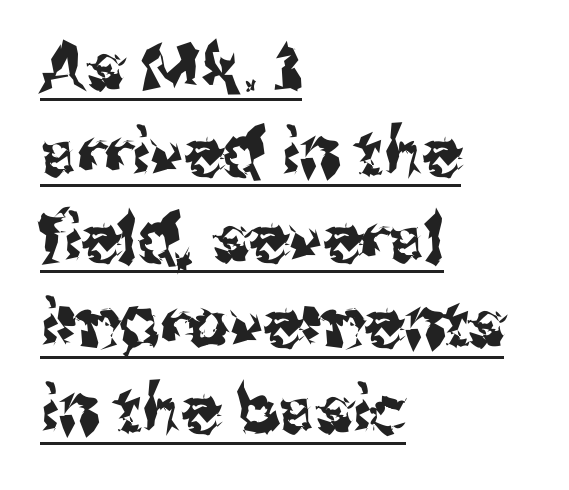
The image shows 65 px sans-serif type, upright; set left-aligned, normal line spacing (1.32x), normal letter spacing, underlined; medium stroke contrast and a medium x-height.
